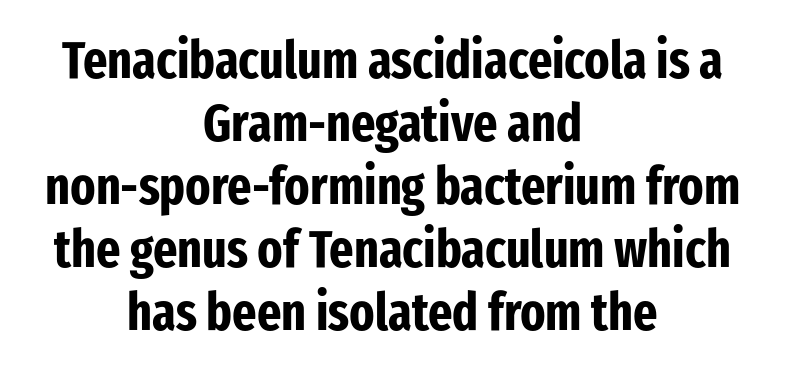
Q: Is the text bold? A: Yes.
Q: Is the text italic (slanted)? A: No, it is upright.
Q: Is the typeface a serif or a sans-serif typeface? A: Sans-serif.
Q: Is the text underlined? A: No.
Q: How is the paragraph aligned? A: Centered.
Q: Is the spacing between letters normal or unusually wide? A: Normal.
Q: Width (condensed, normal, or wide)? A: Condensed.
Q: Stroke contrast? A: Low.
Q: x-height? A: Medium.
Q: Monospaced? A: No.
